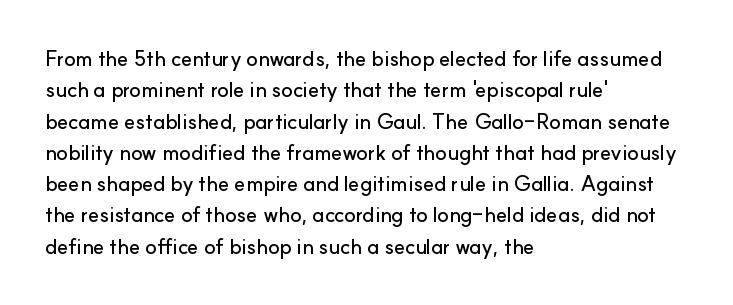
The compositor pushed each line to the left boundary. The designer left line spacing at the default. The rendering keeps characters at their native spacing. No italicization has been applied; the sample stays upright. Clear beneath every line of the passage.
